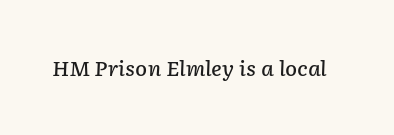
The space directly below the letters is spotless. Between one letter and the next there's only the usual sliver of space. The font's italic variant was chosen for this text. Each glyph is drawn with semibold strokes, heavier than normal yet not fully bold.
